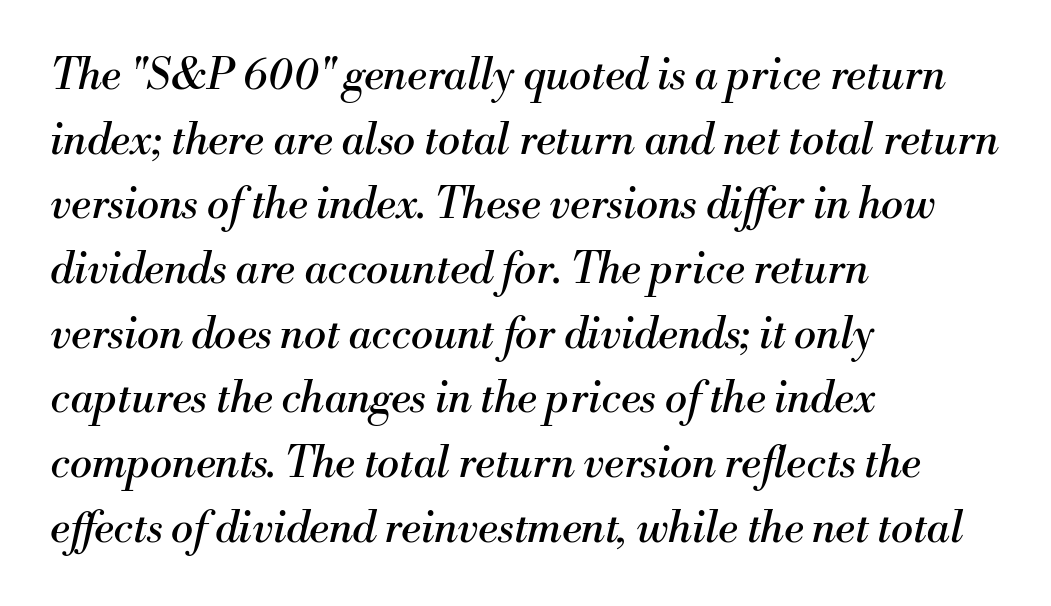
{"serif": "yes", "italic": "yes", "lean": "right", "slant_degrees": 13, "bold": "no", "weight": "regular", "width": "normal", "stroke_contrast": "medium", "x_height": "small", "monospaced": "no", "underline": "no", "align": "left", "line_spacing": "normal", "line_spacing_ratio": 1.54, "letter_spacing": "normal", "letter_spacing_em": 0.0, "glyph_px": 42}
